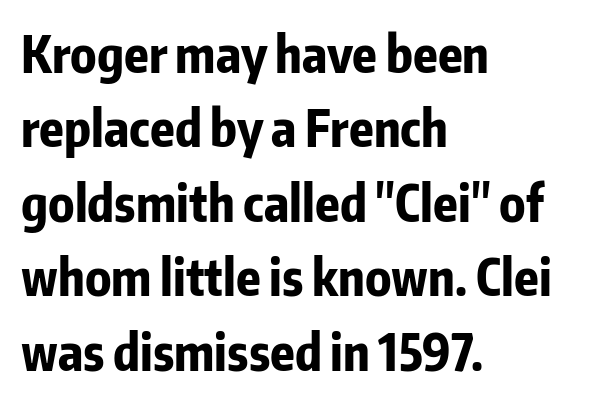
Q: Is the text bold? A: Yes.
Q: Is the text italic (slanted)? A: No, it is upright.
Q: Is the typeface a serif or a sans-serif typeface? A: Sans-serif.
Q: Is the text underlined? A: No.
Q: How is the paragraph aligned? A: Left-aligned.
Q: Is the spacing between letters normal or unusually wide? A: Normal.
Q: Is the spacing between lines tight, normal or loose? A: Normal.
Q: Width (condensed, normal, or wide)? A: Condensed.
Q: Stroke contrast? A: Low.
Q: x-height? A: Medium.
Q: Monospaced? A: No.
